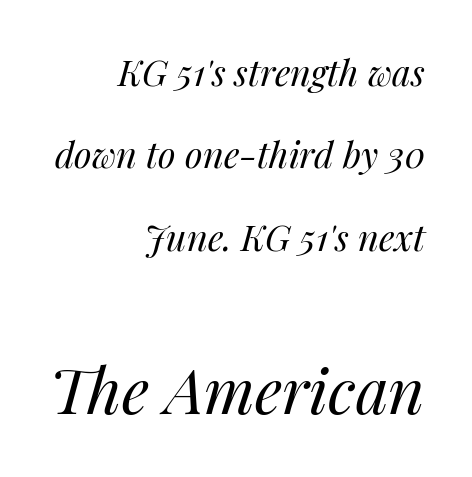
The image shows 63 px regular-weight type, italic (leaning right); set right-aligned, loose line spacing (2.29x), normal letter spacing, not underlined; the second (bottom) block is 1.75x larger; medium stroke contrast and a medium x-height.
